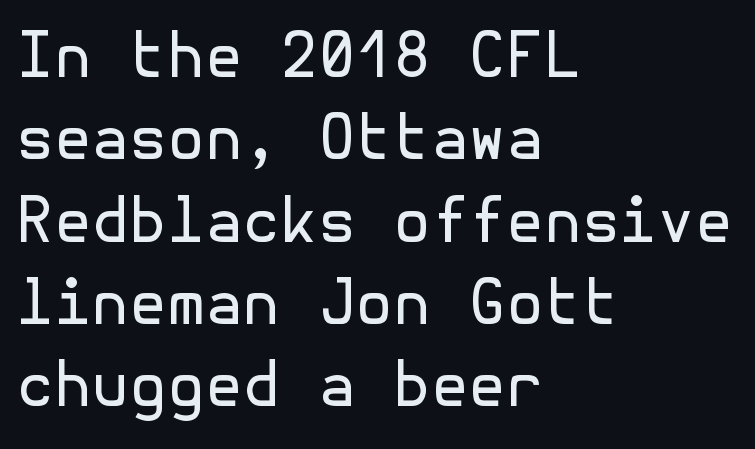
Weight: in the light-to-regular range. The glyphs are unaccompanied by any horizontal stroke below them. A student would call this left alignment; a typographer would say flush left, rag right. Quick note: not italic, upright. Here the glyphs are tracked normally, forming tight word shapes.
